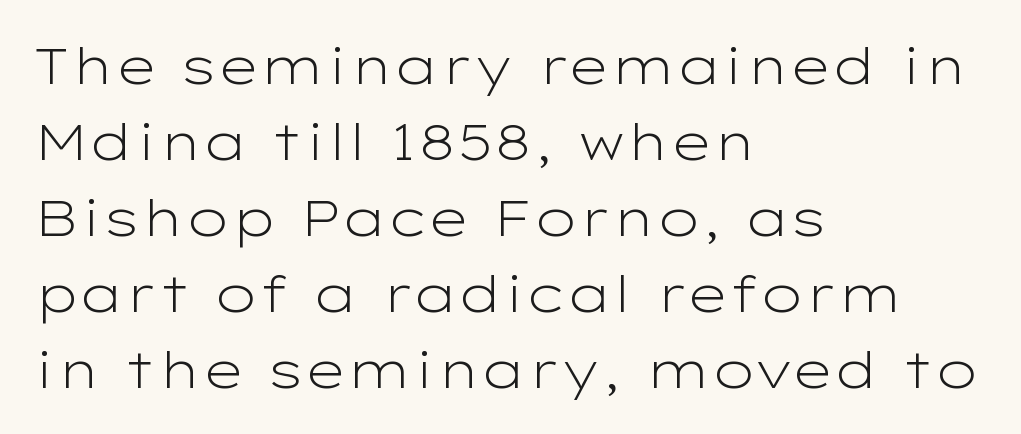
Q: Is the text bold? A: No.
Q: Is the text italic (slanted)? A: No, it is upright.
Q: Is the typeface a serif or a sans-serif typeface? A: Sans-serif.
Q: Is the text underlined? A: No.
Q: How is the paragraph aligned? A: Left-aligned.
Q: Is the spacing between letters normal or unusually wide? A: Normal.
Q: Is the spacing between lines tight, normal or loose? A: Normal.
Q: Width (condensed, normal, or wide)? A: Wide.
Q: Stroke contrast? A: Low.
Q: x-height? A: Medium.
Q: Monospaced? A: No.
